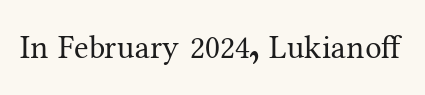
The image shows 33 px regular-weight serif type, upright; set normal letter spacing, not underlined; medium stroke contrast and a medium x-height.
